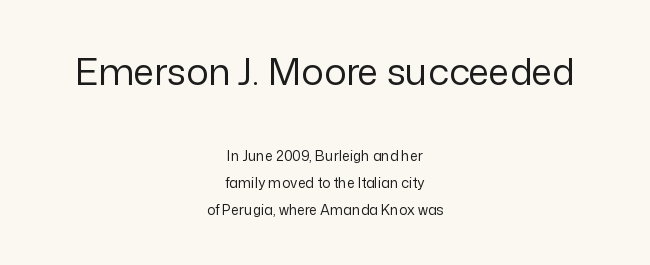
The image shows 37 px regular-weight sans-serif type, upright; set centered, loose line spacing (1.93x), normal letter spacing, not underlined; the first (top) block is 2.64x larger; low stroke contrast and a medium x-height.
